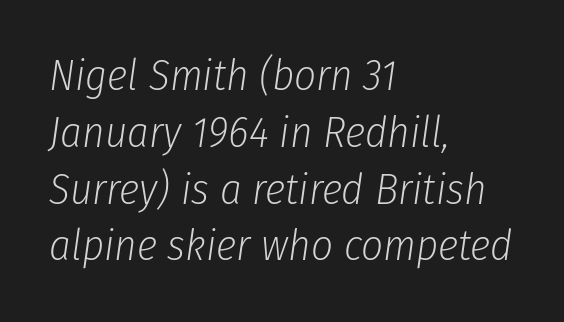
Do the characters align in a grid? No, the font is proportional. Just letters on the line, the space beneath them empty. Stems and bowls with no extra thickness — not bold. How are the letters spaced? Ordinarily, with no added tracking. Vertical spacing — default.
